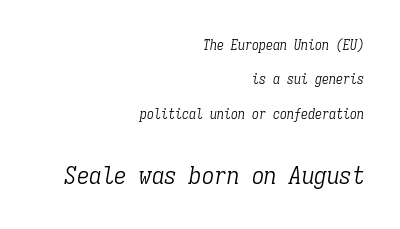
Does extra space separate the letters? No, they use regular spacing. Style check: oblique. Compared with a typical body face, this is equally light or lighter still. Check the space under the baseline: it is left empty.
